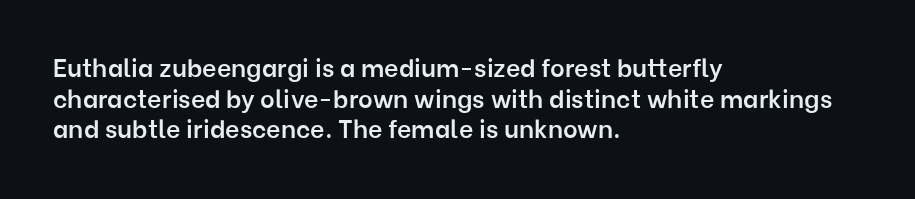
{"italic": "no", "bold": "semi", "underline": "no", "align": "left", "line_spacing_ratio": 1.23, "letter_spacing": "normal", "letter_spacing_em": 0.0, "glyph_px": 25}
